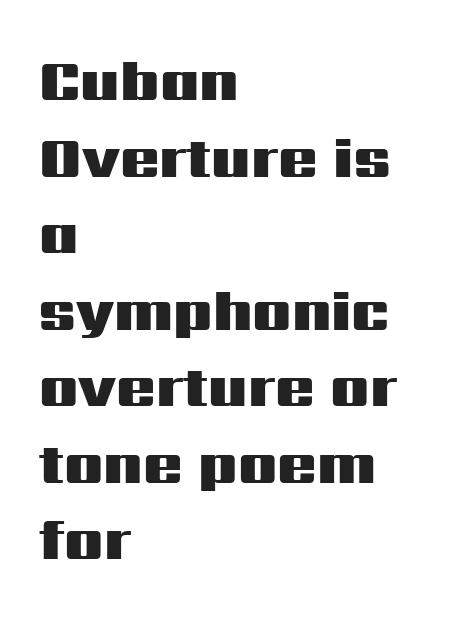
The image shows 58 px heavy, wide sans-serif type, upright; set left-aligned, normal line spacing (1.32x), normal letter spacing, not underlined; medium stroke contrast and a medium x-height.
